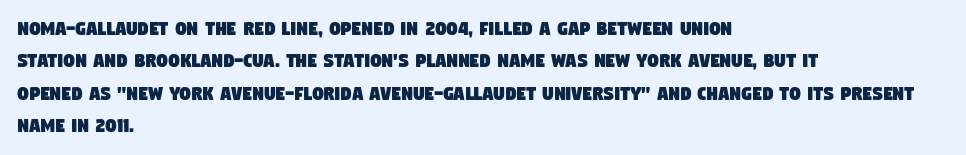
These lines are set flush left with a ragged right edge. Bare-footed words on every line. A typesetter would call this zero additional tracking. Quick note: interline space is typical.
